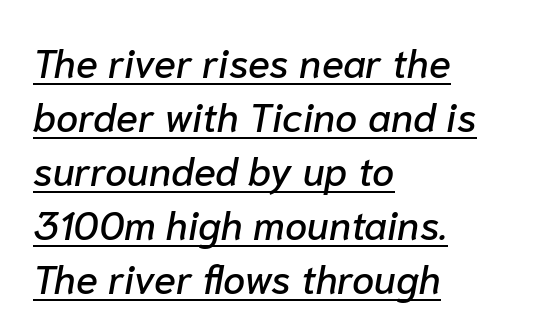
Q: Is the text italic (slanted)? A: Yes, it leans right by about 10 degrees.
Q: Is the text underlined? A: Yes.
Q: How is the paragraph aligned? A: Left-aligned.
Q: Is the spacing between letters normal or unusually wide? A: Normal.
Q: Is the spacing between lines tight, normal or loose? A: Normal.
Q: Width (condensed, normal, or wide)? A: Normal.
Q: Stroke contrast? A: Low.
Q: x-height? A: Medium.
Q: Monospaced? A: No.
